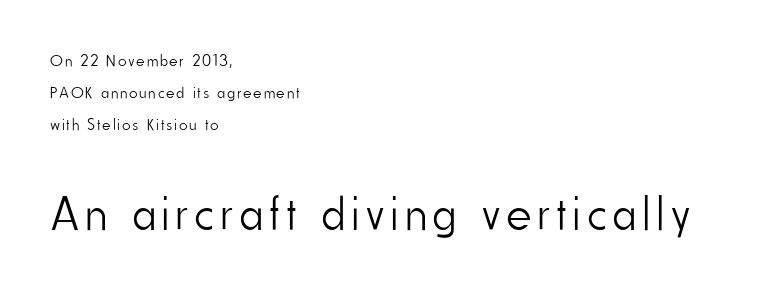
The image shows 48 px light, condensed sans-serif type, upright; set left-aligned, loose line spacing (2.0x), not underlined; the second (bottom) block is 3.0x larger; low stroke contrast and a small x-height.
